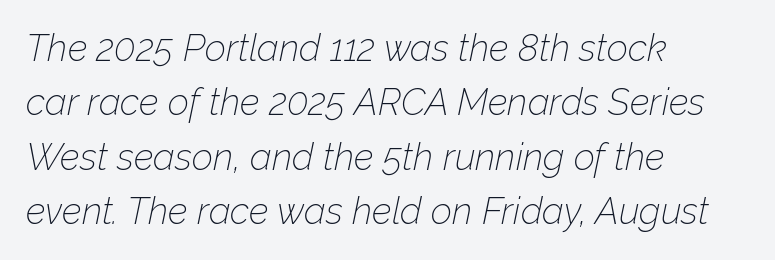
The image shows 37 px thin type, italic (leaning right); set left-aligned, normal line spacing (1.47x), normal letter spacing, not underlined; low stroke contrast and a medium x-height.
